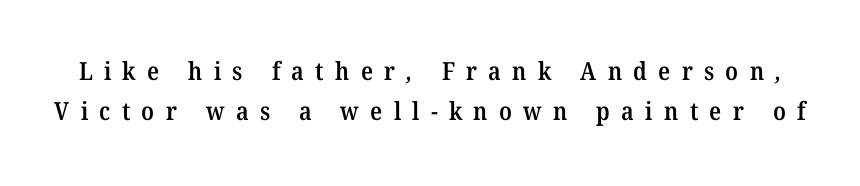
The tracking reads as deliberately expanded to a designer's eye. The baseline area is clear. The font is running at a semibold setting, under full bold. The vertical gap from one line to the next is medium.
